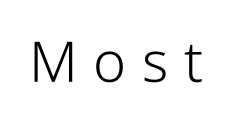
{"serif": "no", "italic": "no", "bold": "no", "weight": "light", "width": "condensed", "stroke_contrast": "low", "x_height": "medium", "monospaced": "no", "underline": "no", "letter_spacing": "wide", "letter_spacing_em": 0.28, "glyph_px": 56}
